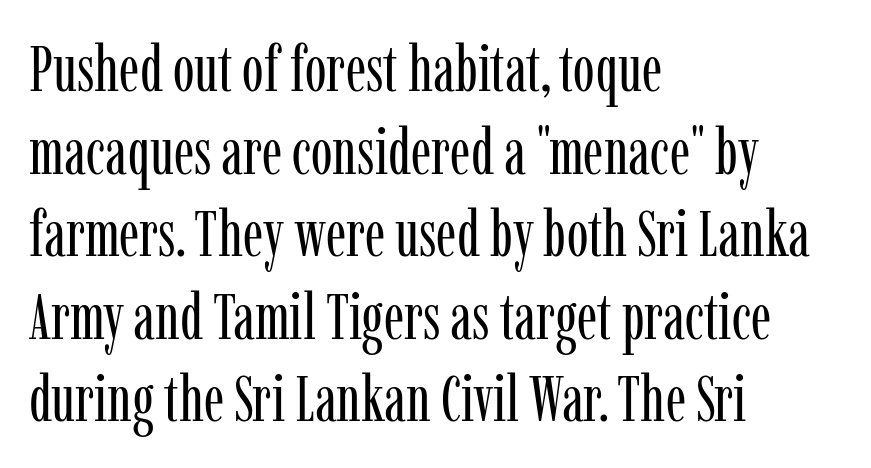
The designer left line spacing at the default. These lines are rendered in a variable-pitch font. Stems and bowls with no extra thickness — not bold. In terms of posture, this sample is upright. The ragged edge is on the right, which tells us the setting is flush left.
